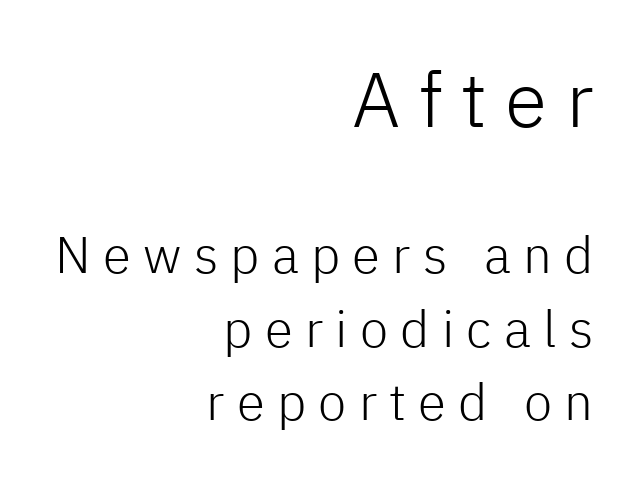
The image shows 77 px light sans-serif type, upright; set right-aligned, normal line spacing (1.44x), unusually wide letter spacing (+0.24 em), not underlined; the first (top) block is 1.51x larger; low stroke contrast and a medium x-height.
